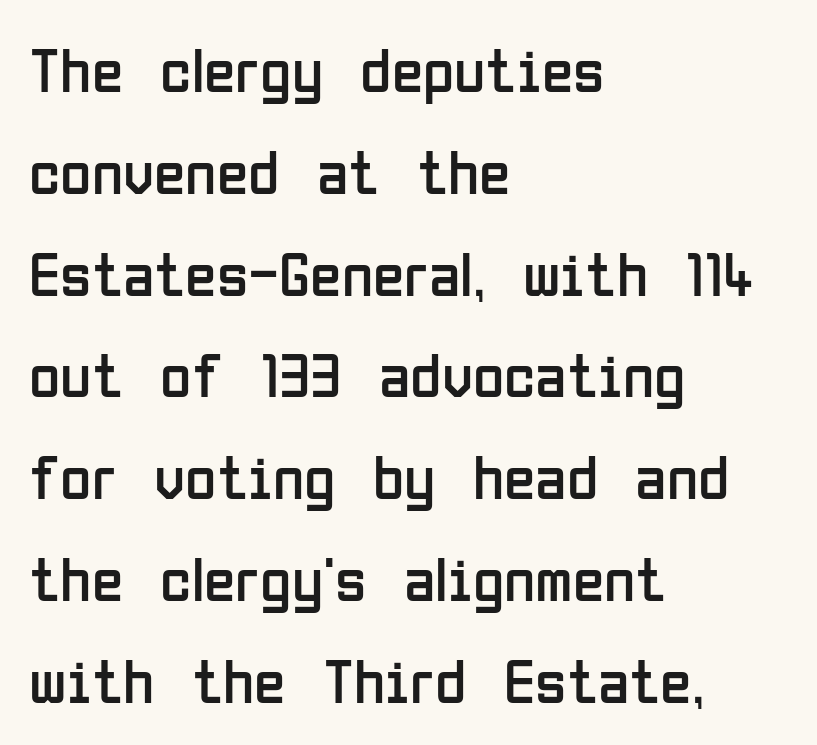
Q: Is the text bold? A: No.
Q: Is the text italic (slanted)? A: No, it is upright.
Q: Is the typeface a serif or a sans-serif typeface? A: Sans-serif.
Q: Is the text underlined? A: No.
Q: How is the paragraph aligned? A: Left-aligned.
Q: Is the spacing between letters normal or unusually wide? A: Normal.
Q: Is the spacing between lines tight, normal or loose? A: Normal.
Q: Width (condensed, normal, or wide)? A: Condensed.
Q: Stroke contrast? A: Low.
Q: x-height? A: Medium.
Q: Monospaced? A: No.
